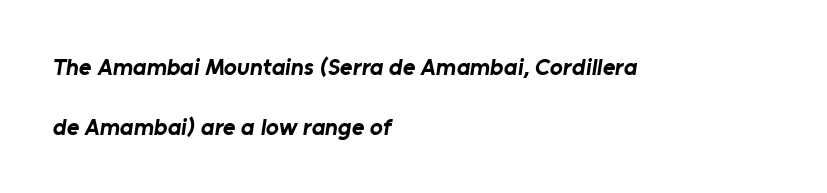
The typesetting leans heavy: a genuine bold. The lines are spread far apart with generous leading. Horizontally, the lines are justified to the leading edge only. Lines of text with bare space underneath. Each word holds together tightly as a unit, with standard inter-letter gaps.
